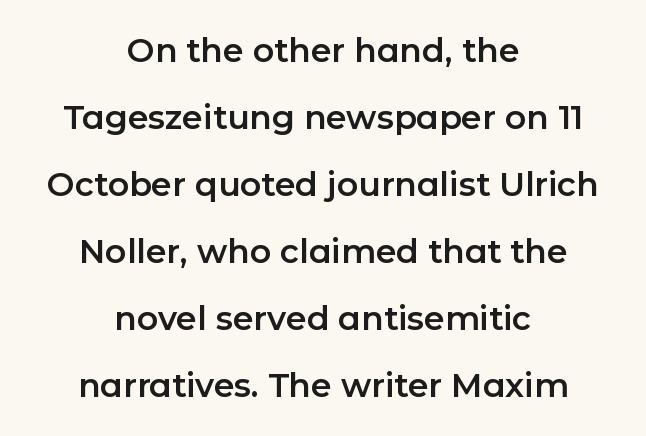
The image shows 33 px sans-serif type, upright; set centered, loose line spacing (2.03x), normal letter spacing, not underlined; low stroke contrast and a medium x-height.
